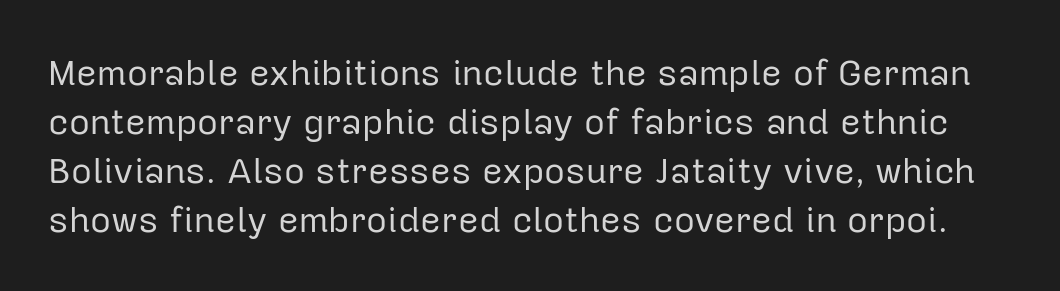
{"serif": "no", "italic": "no", "bold": "no", "weight": "regular", "width": "normal", "stroke_contrast": "low", "x_height": "medium", "monospaced": "no", "underline": "no", "line_spacing": "normal", "line_spacing_ratio": 1.36, "letter_spacing": "normal", "letter_spacing_em": 0.0, "glyph_px": 36}
